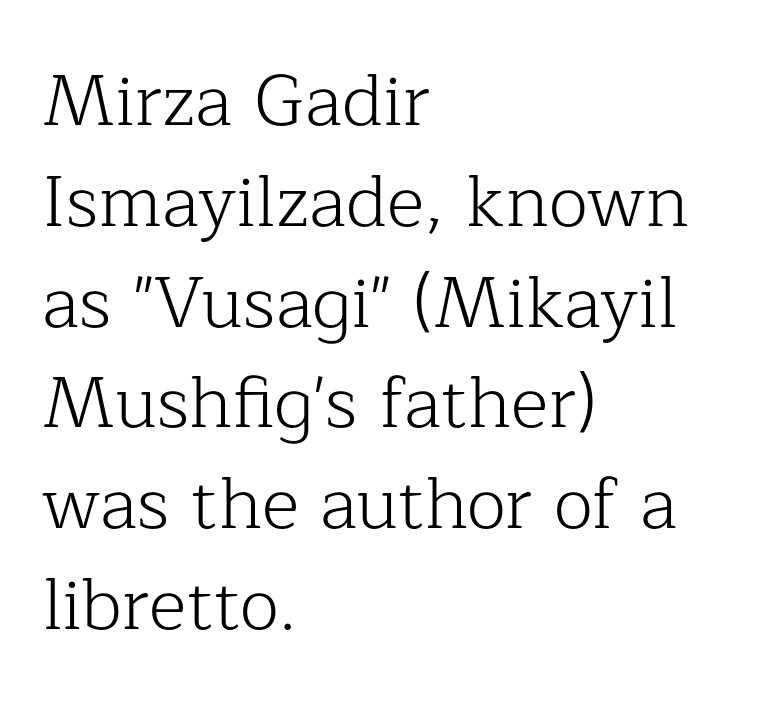
The image shows 72 px light serif type, upright; set left-aligned, normal line spacing (1.4x), normal letter spacing, not underlined; low stroke contrast and a medium x-height.
